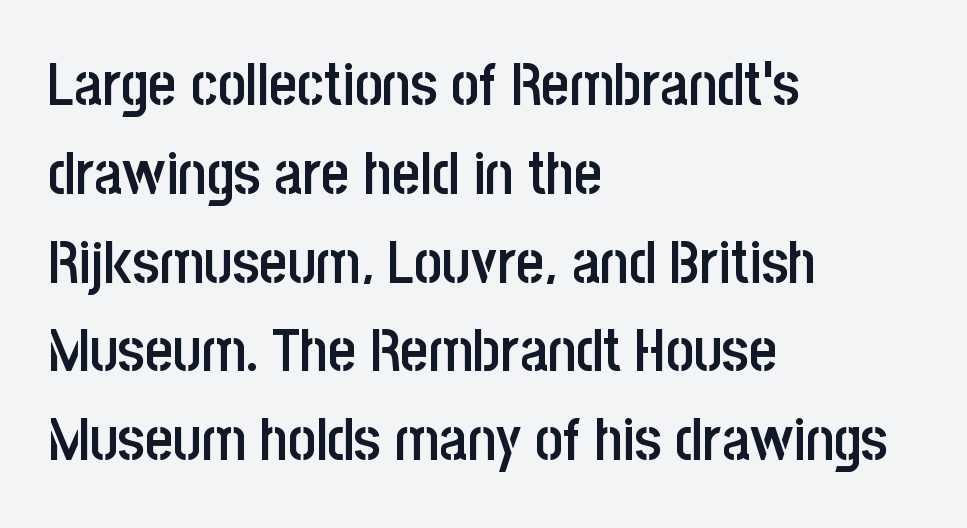
Q: Is the text bold? A: Semi-bold.
Q: Is the text italic (slanted)? A: No, it is upright.
Q: Is the typeface a serif or a sans-serif typeface? A: Sans-serif.
Q: Is the text underlined? A: No.
Q: How is the paragraph aligned? A: Left-aligned.
Q: Is the spacing between letters normal or unusually wide? A: Normal.
Q: Is the spacing between lines tight, normal or loose? A: Normal.
Q: Width (condensed, normal, or wide)? A: Condensed.
Q: Stroke contrast? A: Low.
Q: x-height? A: Large.
Q: Monospaced? A: No.
